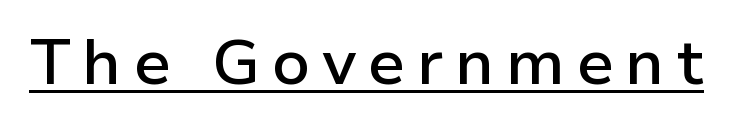
Q: Is the text bold? A: Semi-bold.
Q: Is the text italic (slanted)? A: No, it is upright.
Q: Is the typeface a serif or a sans-serif typeface? A: Sans-serif.
Q: Is the text underlined? A: Yes.
Q: Width (condensed, normal, or wide)? A: Normal.
Q: Stroke contrast? A: Low.
Q: x-height? A: Medium.
Q: Monospaced? A: No.
